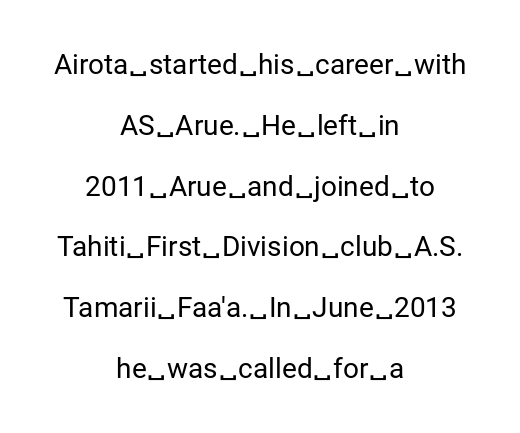
The image shows 28 px regular-weight sans-serif type, upright; set centered, loose line spacing (2.17x), normal letter spacing, not underlined; low stroke contrast and a medium x-height.
